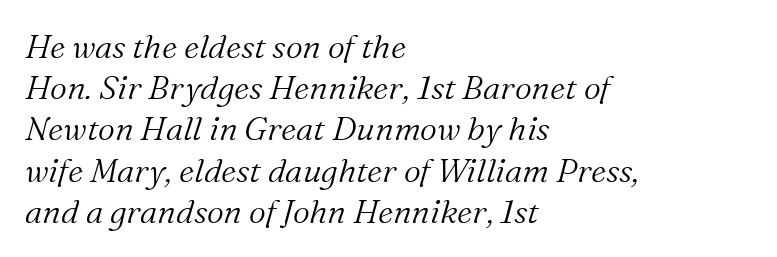
The letterforms sit at book weight or below. The area under the type is left untouched. The lettering tilts uniformly, giving the passage an italic look. Successive baselines arrive at the customary interval. The passage shown is typed in a proportional face where columns would drift.
